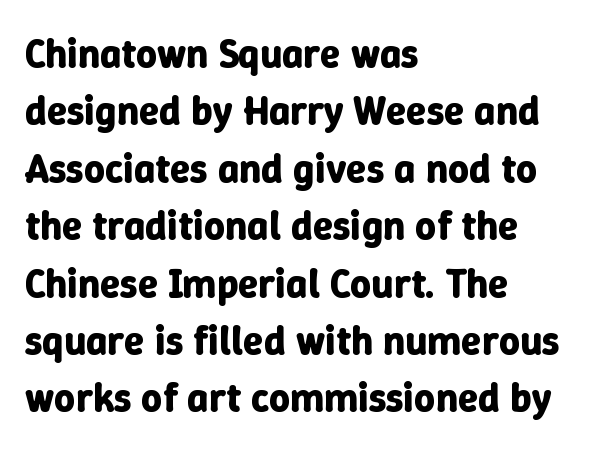
{"italic": "no", "bold": "yes", "weight": "bold", "width": "normal", "stroke_contrast": "low", "x_height": "medium", "monospaced": "no", "underline": "no", "align": "left", "line_spacing": "normal", "line_spacing_ratio": 1.4, "letter_spacing": "normal", "letter_spacing_em": 0.0, "glyph_px": 41}
